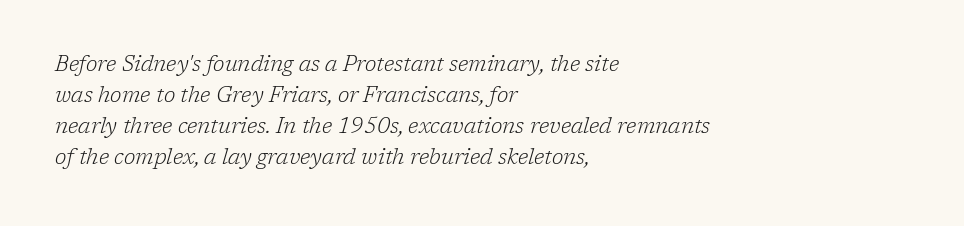
Line beginnings align vertically; line endings do not. Students, note that the glyphs here touch the page at normal intervals. Baseline-to-baseline distance is the conventional proportion of letter height. The zone under the glyphs is completely vacant. Does the lettering tilt? It does — this is italic. Stems and bowls with no extra thickness — not bold.
